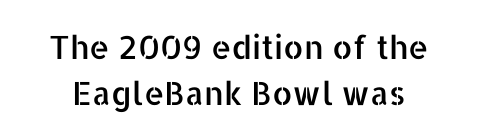
Q: Is the text italic (slanted)? A: No, it is upright.
Q: Is the typeface a serif or a sans-serif typeface? A: Sans-serif.
Q: Is the text underlined? A: No.
Q: Is the spacing between letters normal or unusually wide? A: Normal.
Q: Is the spacing between lines tight, normal or loose? A: Normal.
Q: Width (condensed, normal, or wide)? A: Normal.
Q: Stroke contrast? A: Low.
Q: x-height? A: Medium.
Q: Monospaced? A: No.
